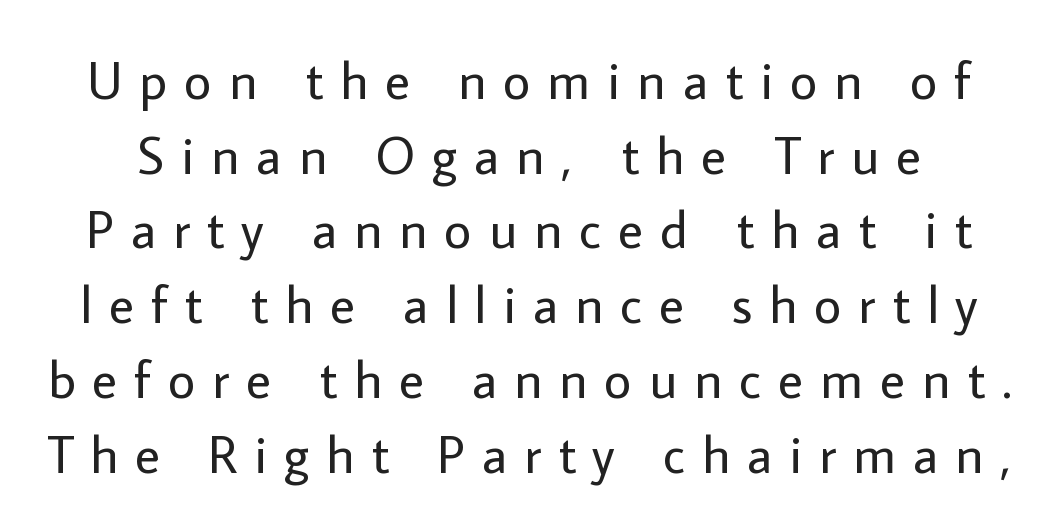
The passage shown has open, widely tracked lettering throughout. The letters look calm and open, with moderate or lighter stems. I'd call this a sans setting — the letters go barefoot. Proportional: the letters do not fall into vertical columns.
